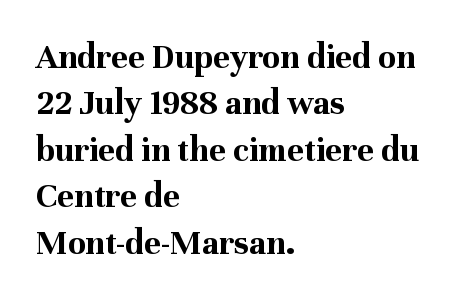
The face used here is seriffed, in the tradition of book romans. Characters remain perfectly vertical along every line. The face used here is rendered with its standard letterfit. Do the characters align in a grid? No, the font is proportional.
